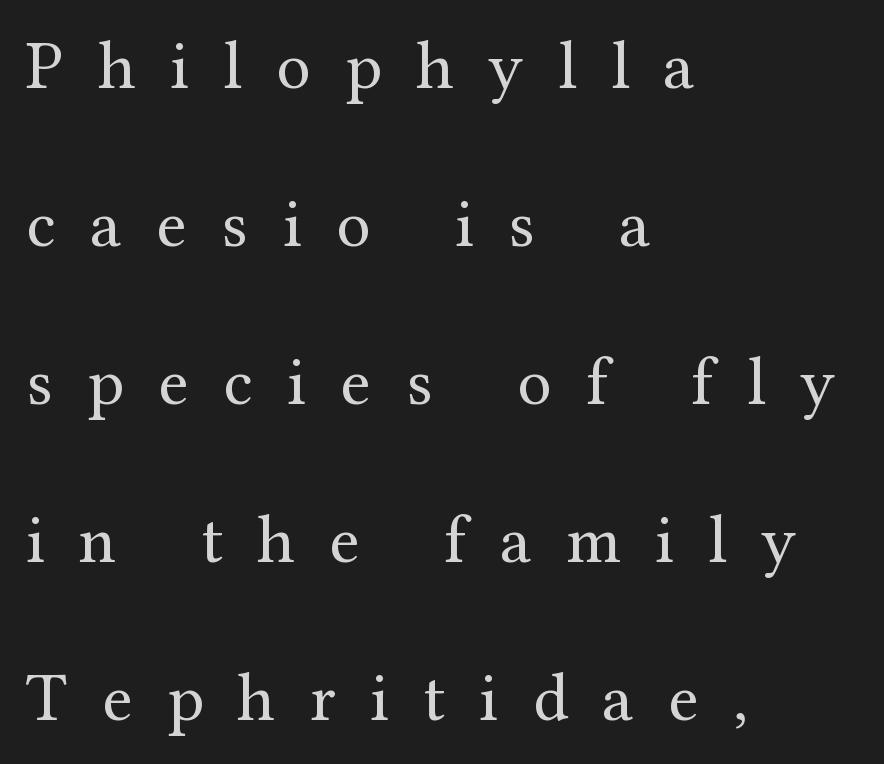
Q: Is the text bold? A: No.
Q: Is the text italic (slanted)? A: No, it is upright.
Q: Is the typeface a serif or a sans-serif typeface? A: Serif.
Q: Is the text underlined? A: No.
Q: How is the paragraph aligned? A: Left-aligned.
Q: Is the spacing between letters normal or unusually wide? A: Unusually wide.
Q: Is the spacing between lines tight, normal or loose? A: Loose.
Q: Width (condensed, normal, or wide)? A: Normal.
Q: Stroke contrast? A: Medium.
Q: x-height? A: Medium.
Q: Monospaced? A: No.
